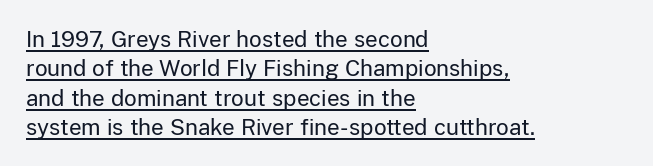
The image shows 22 px text type, upright; set left-aligned, normal line spacing (1.33x), normal letter spacing, underlined.
